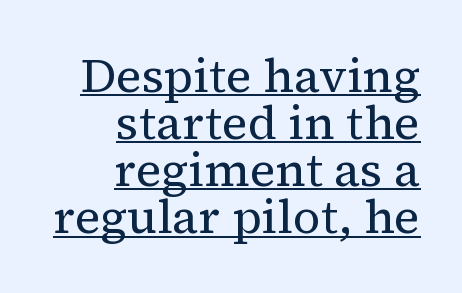
Characters follow at the spacing the type designer built in. This sample carries an underscore along the baseline area. A typesetter would call this proportional, since set widths differ per character. Is the stroke heavy? The answer is a plain regular-or-lighter. Regarding serifs, this sample has them.
